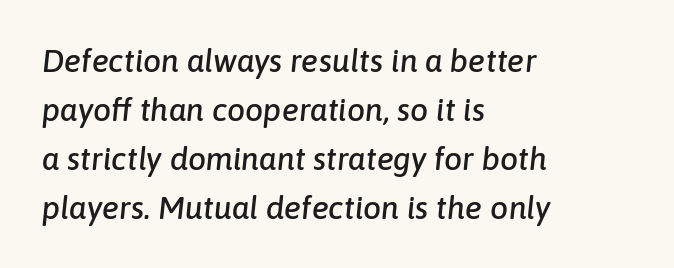
In terms of posture, this sample is oblique. A classic flush-left, rag-right setting is used for this passage. This sample keeps an unexceptional amount of space between lines. Is the letter spacing exaggerated? No — it looks like the ordinary default. Check under the words: just untouched page. Note the varied advance widths — an 'i' is clearly narrower than an 'm'.
